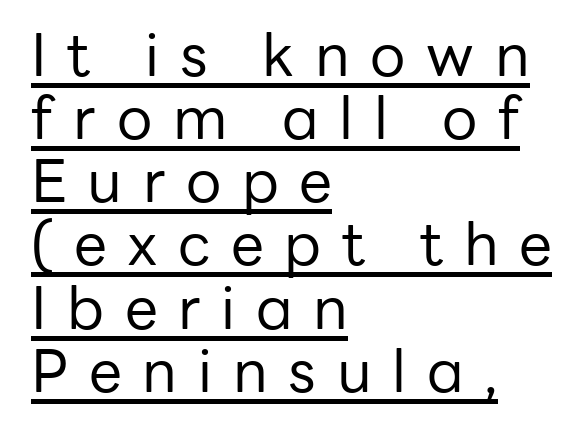
This is the regular roman posture of the typeface. The type is letterspaced generously, with wide tracking. The face used here is a sans, in the tradition of grotesques and geometrics. The font is comparable to plain body text, perhaps lighter.
